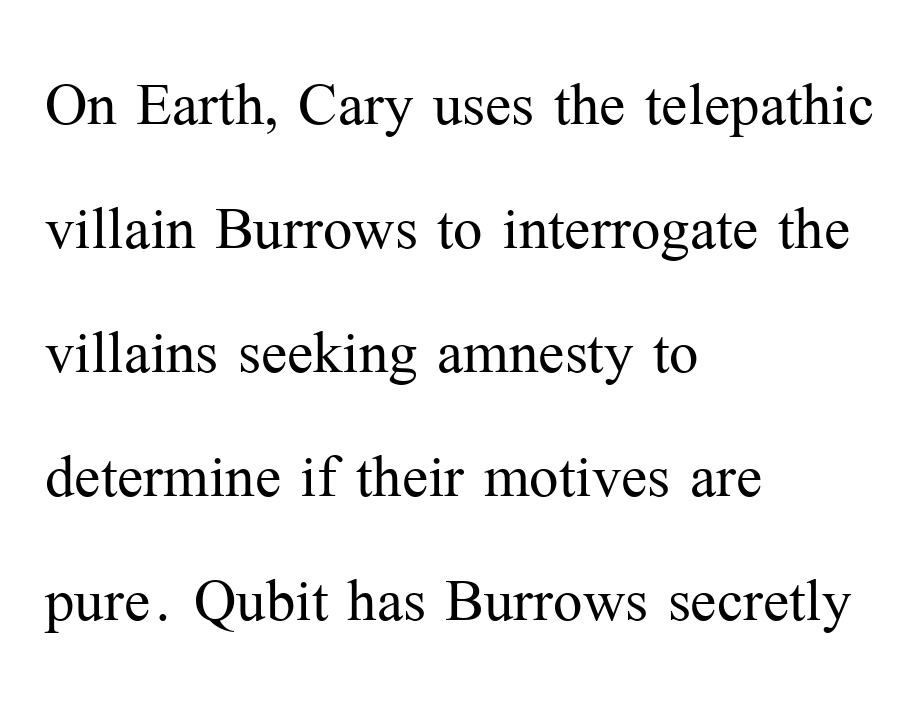
Students, observe: this is what conventionally led text looks like. These glyphs show unthickened strokes, regular width or finer. Note the varied advance widths — an 'i' is clearly narrower than an 'm'. The axis of the letterforms is exactly vertical. The letters sit at their default tracking, neither squeezed nor spread.
